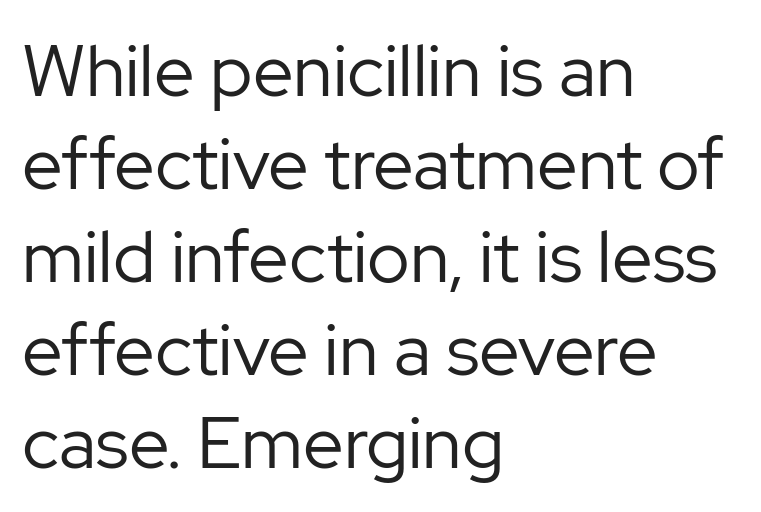
Compared with typical paragraphs, the rows here are spaced about the same. The font sits on the lighter half of the weight spectrum, regular included. Line starts are locked; line ends wander. Do the letters lean? They stand straight.
